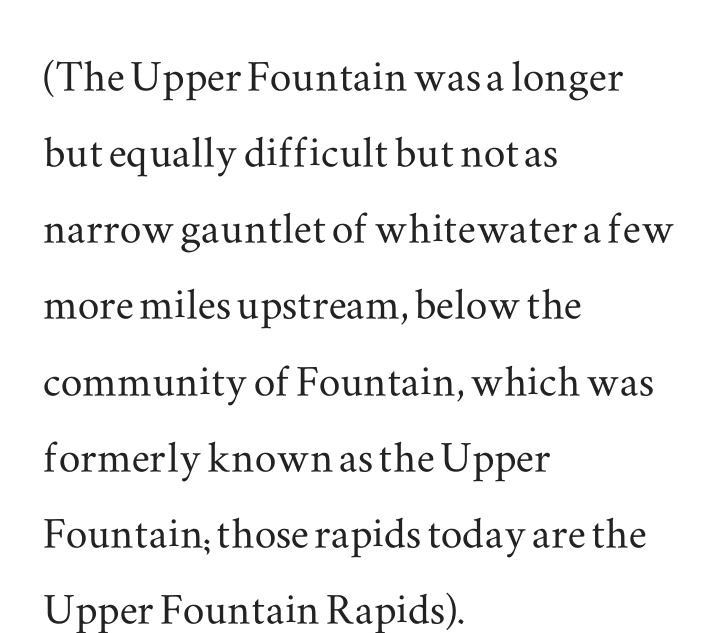
Just letters on the line, the space beneath them empty. Do the characters align in a grid? No, the font is proportional. The rows are spaced the way most documents space them. This rendering leaves character spacing at its baseline value. The type family on display is of the serif kind.
